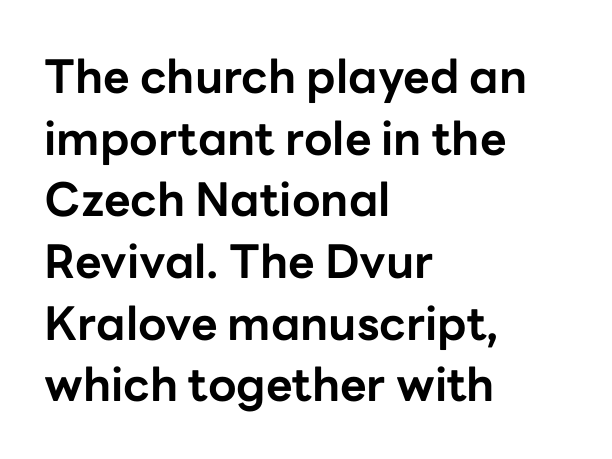
{"serif": "no", "italic": "no", "bold": "yes", "weight": "bold", "width": "normal", "stroke_contrast": "low", "x_height": "medium", "monospaced": "no", "underline": "no", "align": "left", "line_spacing": "normal", "line_spacing_ratio": 1.34, "letter_spacing": "normal", "letter_spacing_em": 0.0, "glyph_px": 46}
